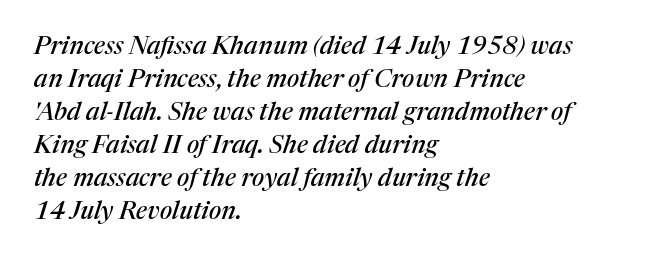
{"italic": "yes", "lean": "right", "slant_degrees": 17, "underline": "no", "align": "left", "line_spacing": "normal", "line_spacing_ratio": 1.32, "letter_spacing": "normal", "letter_spacing_em": 0.0, "glyph_px": 25}
